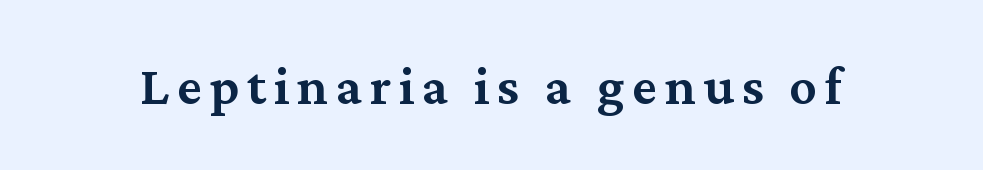
Q: Is the text bold? A: Semi-bold.
Q: Is the text italic (slanted)? A: No, it is upright.
Q: Is the typeface a serif or a sans-serif typeface? A: Serif.
Q: Is the text underlined? A: No.
Q: Width (condensed, normal, or wide)? A: Normal.
Q: Stroke contrast? A: Medium.
Q: x-height? A: Medium.
Q: Monospaced? A: No.
